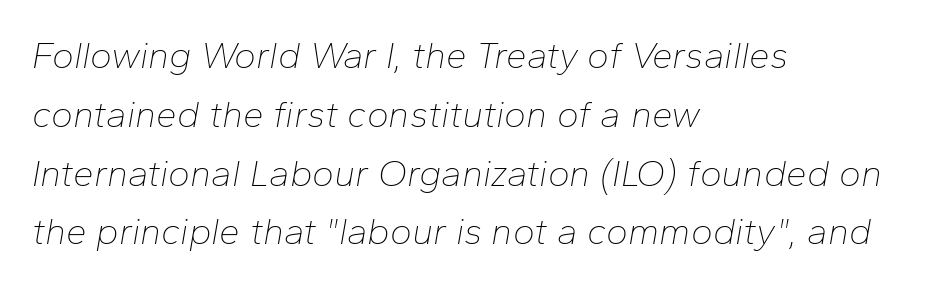
The image shows 37 px thin type, italic (leaning right); set left-aligned, normal line spacing (1.59x), normal letter spacing, not underlined; low stroke contrast and a medium x-height.
